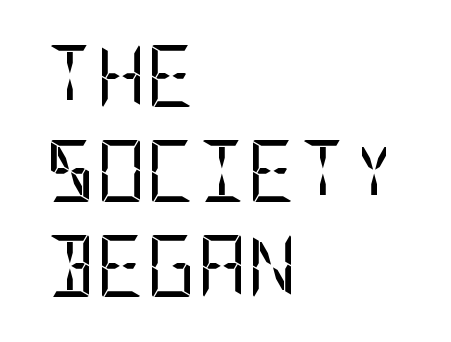
{"serif": "no", "italic": "no", "bold": "no", "weight": "regular", "width": "condensed", "stroke_contrast": "low", "x_height": "large", "underline": "no", "align": "left", "line_spacing": "normal", "line_spacing_ratio": 1.53, "letter_spacing": "normal", "letter_spacing_em": 0.0, "glyph_px": 62}
